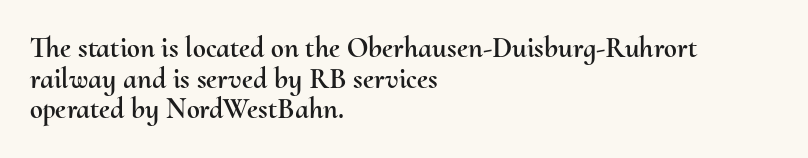
Honestly, the rows look squashed on top of each other. Proportional: the letters do not fall into vertical columns. Letters rest on an invisible, unmarked baseline. The paragraph has a hard left edge and a soft right edge. Posture: straight, roman, zero tilt. Does extra space separate the letters? No, they use regular spacing.
